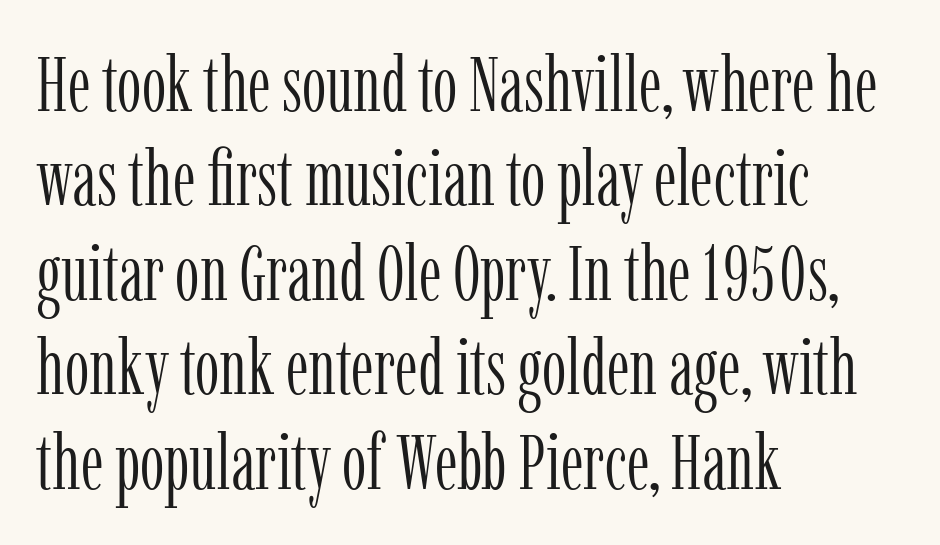
Letters rest on an invisible, unmarked baseline. The strokes are not fattened; the text isn't bold. You could not count columns in this text — the font is proportionally spaced. Is this a sans? No — the strokes have serifs. One-word summary of the alignment: left. The rendering keeps characters at their native spacing.
